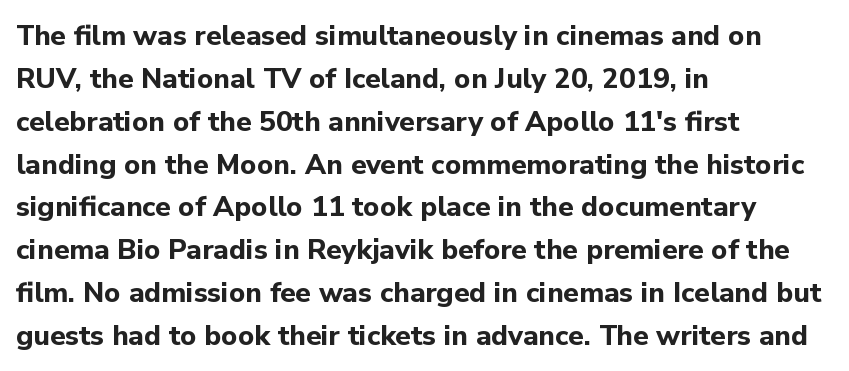
{"serif": "no", "italic": "no", "bold": "yes", "weight": "bold", "width": "normal", "stroke_contrast": "low", "x_height": "medium", "monospaced": "no", "underline": "no", "align": "left", "line_spacing": "normal", "line_spacing_ratio": 1.53, "letter_spacing": "normal", "letter_spacing_em": 0.0, "glyph_px": 28}
